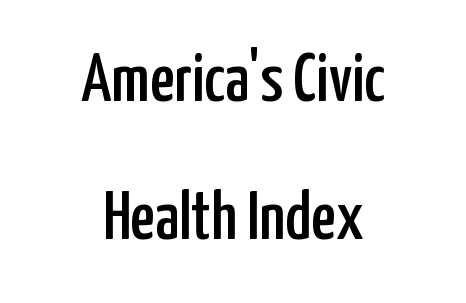
Honestly, the rows look like they've been pulled way apart. Decoration check: the copy has no underline. The passage shown is typed in a proportional face where columns would drift. Neither beginnings nor endings align; midpoints do. This is roman type, the default non-slanted kind. The face used here is rendered with its standard letterfit.
